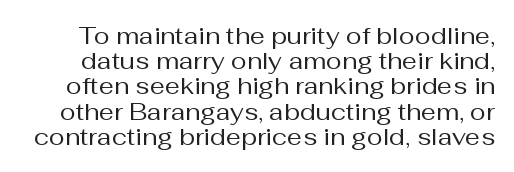
Rule under the text: the space is simply empty. Designer's note — italics off, roman on. Does extra space separate the letters? No, they use regular spacing. Is the stroke heavy? The answer is a plain regular-or-lighter. You could barely slide anything between these rows.
